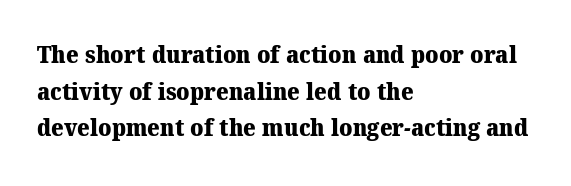
The image shows 24 px bold type; set left-aligned, normal line spacing (1.53x), normal letter spacing, not underlined.
